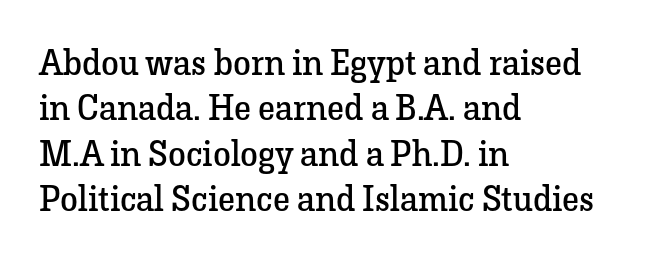
The image shows 36 px regular-weight serif type, upright; set left-aligned, normal line spacing (1.26x), normal letter spacing, not underlined; low stroke contrast and a medium x-height.
